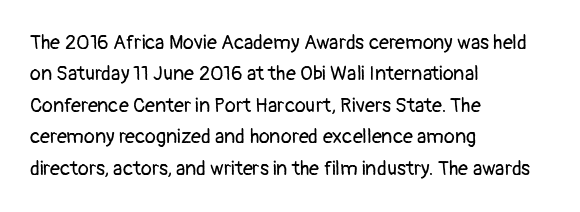
The image shows 20 px text type, upright; set left-aligned, normal line spacing (1.57x), normal letter spacing, not underlined.
